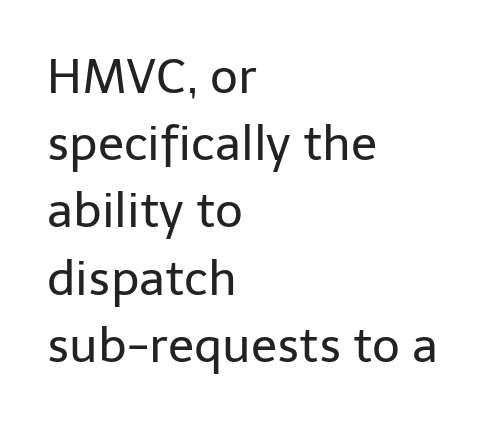
Q: Is the text bold? A: No.
Q: Is the text italic (slanted)? A: No, it is upright.
Q: Is the typeface a serif or a sans-serif typeface? A: Sans-serif.
Q: Is the text underlined? A: No.
Q: How is the paragraph aligned? A: Left-aligned.
Q: Is the spacing between letters normal or unusually wide? A: Normal.
Q: Is the spacing between lines tight, normal or loose? A: Normal.
Q: Width (condensed, normal, or wide)? A: Normal.
Q: Stroke contrast? A: Low.
Q: x-height? A: Medium.
Q: Monospaced? A: No.
